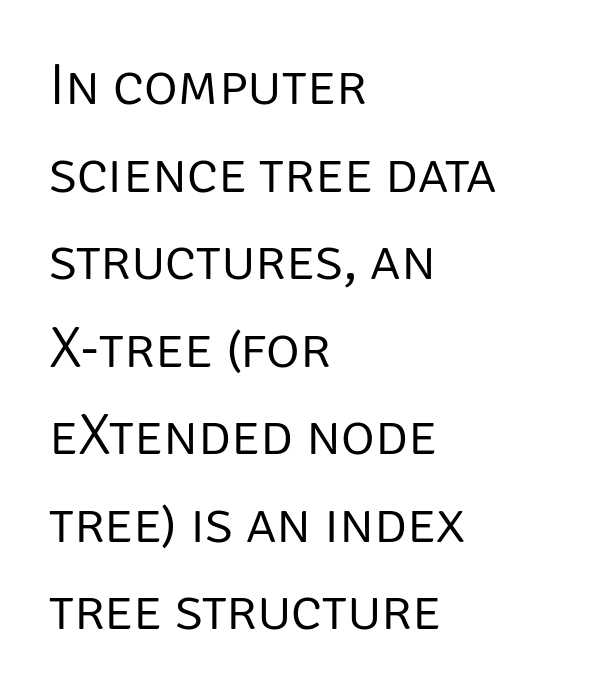
In terms of posture, this sample is upright. The typesetting does not lean heavy: it is not bold. The paragraph has a hard left edge and a soft right edge. The designer left line spacing at the default. The passage shown is typeset with a sans-serif family. Has an underline been added? It has not.
